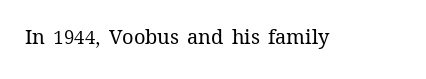
Posture: upright roman. Short note: letters normally spaced. The weight would be labelled regular, book, light, or lighter still. Lines of text with bare space underneath.
